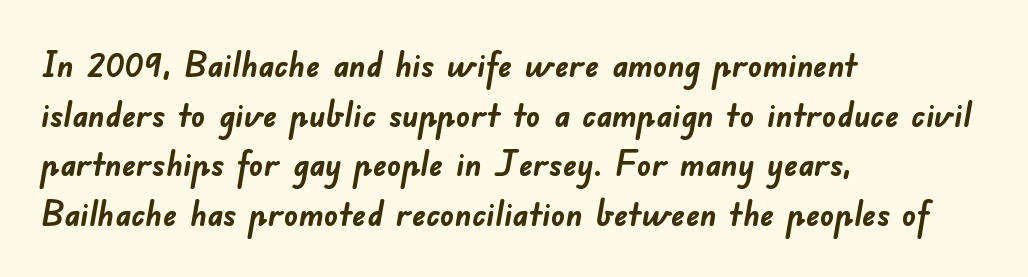
The image shows 35 px semibold sans-serif type; set left-aligned, normal line spacing (1.42x), normal letter spacing, not underlined; low stroke contrast and a small x-height.
